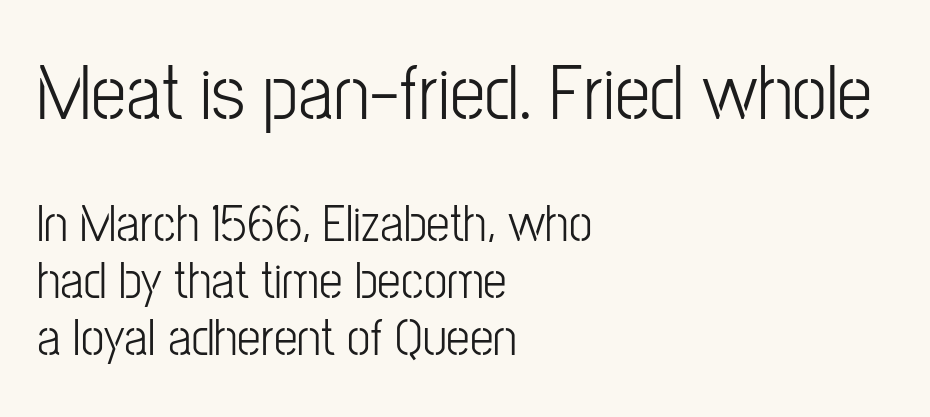
{"serif": "no", "italic": "no", "bold": "no", "weight": "light", "width": "condensed", "stroke_contrast": "low", "x_height": "medium", "monospaced": "no", "underline": "no", "align": "left", "line_spacing": "tight", "line_spacing_ratio": 1.08, "letter_spacing": "normal", "letter_spacing_em": 0.0, "larger_block": "first", "size_ratio": 1.49, "glyph_px": 79}
